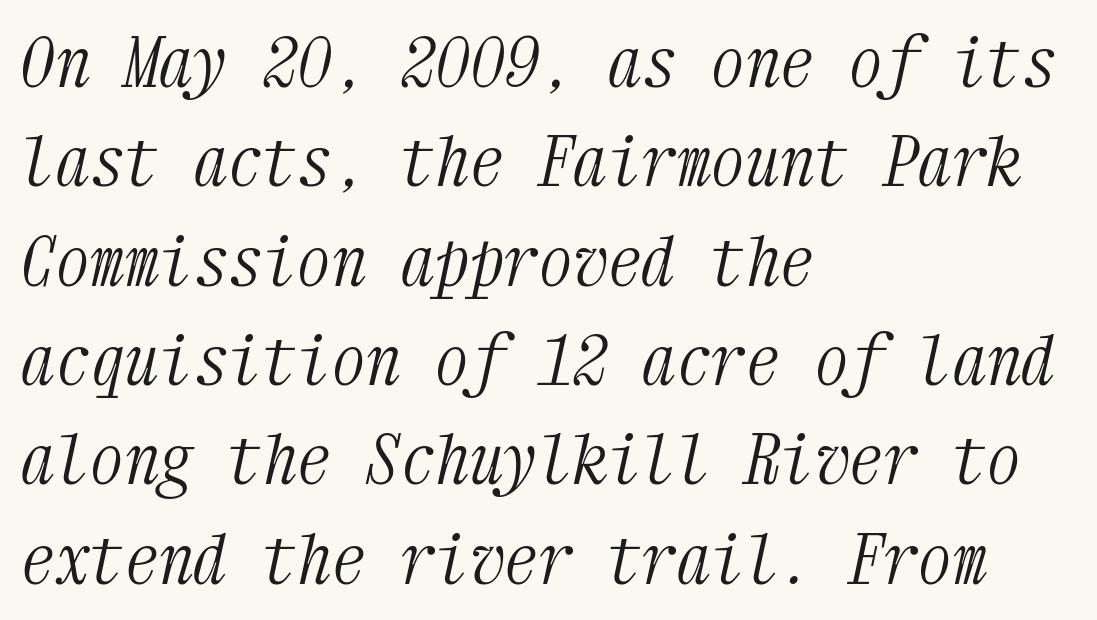
The image shows 69 px light, condensed serif type, italic (leaning right), monospaced; set left-aligned, normal line spacing (1.44x), normal letter spacing, not underlined; medium stroke contrast and a medium x-height.
